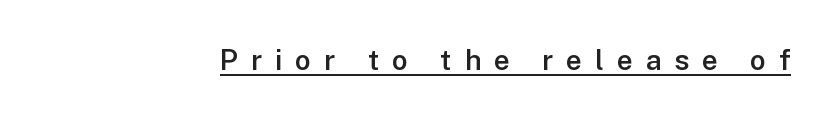
{"serif": "no", "italic": "no", "bold": "semi", "weight": "semibold", "width": "normal", "stroke_contrast": "low", "x_height": "medium", "monospaced": "no", "underline": "yes", "letter_spacing": "wide", "letter_spacing_em": 0.46, "glyph_px": 28}
